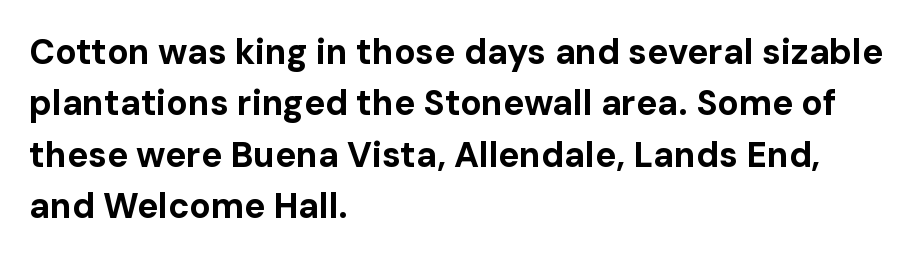
Q: Is the text bold? A: Yes.
Q: Is the text italic (slanted)? A: No, it is upright.
Q: Is the typeface a serif or a sans-serif typeface? A: Sans-serif.
Q: Is the text underlined? A: No.
Q: How is the paragraph aligned? A: Left-aligned.
Q: Is the spacing between letters normal or unusually wide? A: Normal.
Q: Is the spacing between lines tight, normal or loose? A: Normal.
Q: Width (condensed, normal, or wide)? A: Normal.
Q: Stroke contrast? A: Low.
Q: x-height? A: Medium.
Q: Monospaced? A: No.
